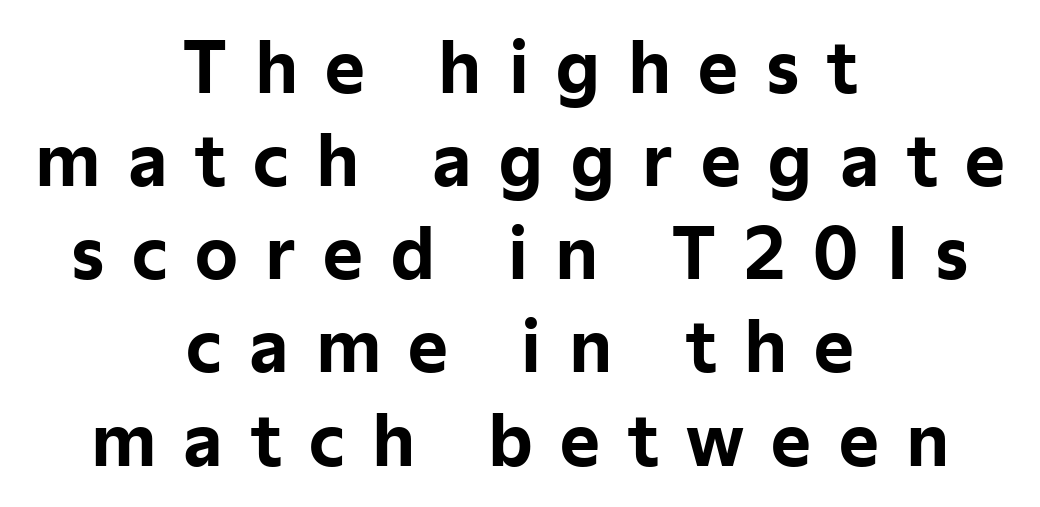
The image shows 68 px bold sans-serif type, upright; set centered, normal line spacing (1.37x), unusually wide letter spacing (+0.4 em), not underlined; low stroke contrast and a medium x-height.
